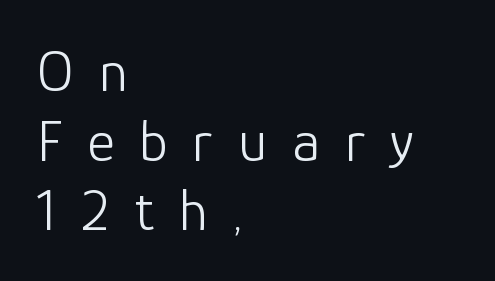
The image shows 59 px light sans-serif type, upright; set left-aligned, line spacing 1.18x, unusually wide letter spacing (+0.43 em), not underlined; low stroke contrast and a medium x-height.
